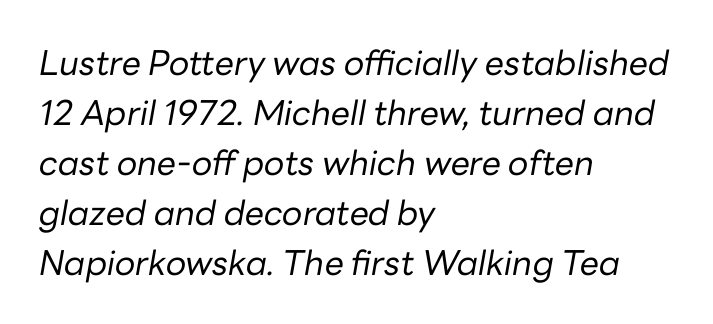
{"italic": "yes", "lean": "right", "slant_degrees": 10, "bold": "no", "weight": "regular", "width": "normal", "stroke_contrast": "low", "x_height": "medium", "monospaced": "no", "underline": "no", "align": "left", "line_spacing": "normal", "line_spacing_ratio": 1.47, "letter_spacing": "normal", "letter_spacing_em": 0.0, "glyph_px": 34}
